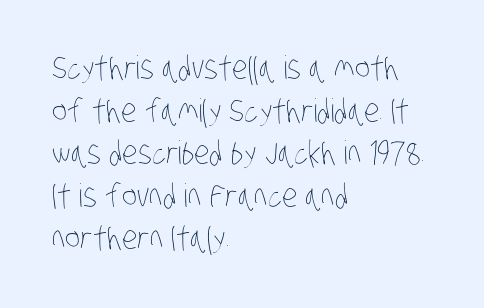
Q: Is the text bold? A: No.
Q: Is the text underlined? A: No.
Q: How is the paragraph aligned? A: Left-aligned.
Q: Is the spacing between letters normal or unusually wide? A: Normal.
Q: Is the spacing between lines tight, normal or loose? A: Normal.
Q: Width (condensed, normal, or wide)? A: Condensed.
Q: Stroke contrast? A: Low.
Q: x-height? A: Large.
Q: Monospaced? A: No.
